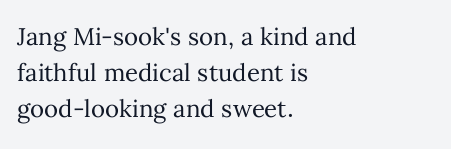
There is no visible air inserted between adjacent glyphs. The rendering anchors every line to the left-hand side. Counters stay open thanks to moderate or lighter strokes. Is there much room between lines? A standard amount, neither cramped nor airy. Type without underlining.
